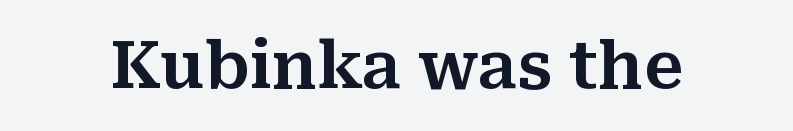
The rendering uses natural spacing where letterforms have individual widths. In terms of letterspacing, this is plain default setting. Posture: upright roman. Quick note: underline off. The designer went with a serif here, giving each stem small feet.
